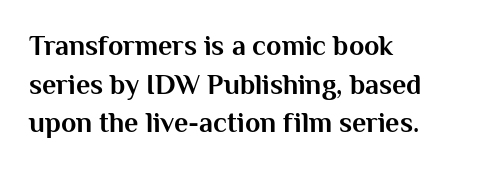
{"serif": "no", "italic": "no", "bold": "yes", "weight": "bold", "width": "normal", "stroke_contrast": "medium", "x_height": "medium", "monospaced": "no", "underline": "no", "align": "left", "line_spacing": "normal", "line_spacing_ratio": 1.38, "letter_spacing": "normal", "letter_spacing_em": 0.0, "glyph_px": 28}
